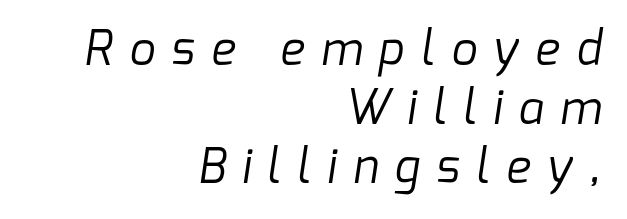
The image shows 46 px regular-weight sans-serif type; set right-aligned, normal line spacing (1.28x), unusually wide letter spacing (+0.36 em), not underlined; low stroke contrast and a medium x-height.
